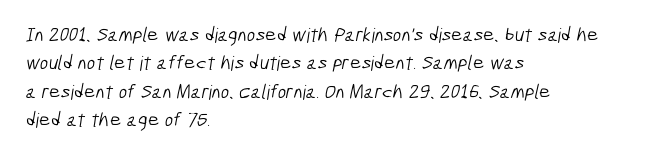
Q: Is the text bold? A: No.
Q: Is the text underlined? A: No.
Q: How is the paragraph aligned? A: Left-aligned.
Q: Is the spacing between letters normal or unusually wide? A: Normal.
Q: Is the spacing between lines tight, normal or loose? A: Normal.
